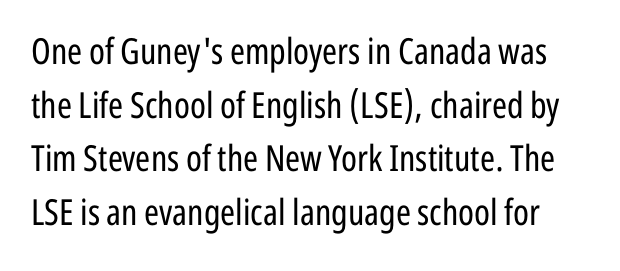
The image shows 36 px regular-weight, condensed sans-serif type, upright; set normal line spacing (1.49x), normal letter spacing, not underlined; low stroke contrast and a medium x-height.
